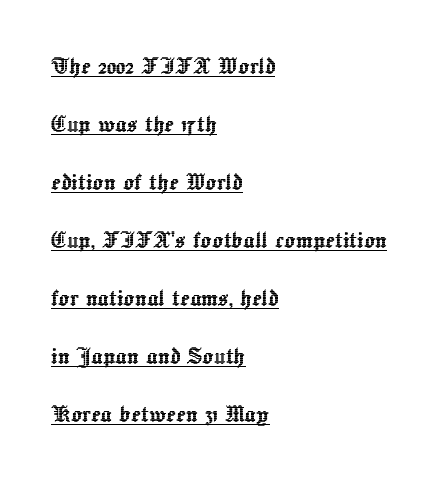
You could not count columns in this text — the font is proportionally spaced. A rule runs beneath these lines of type. A roman cut, with each character standing at attention. Leading: increased. The paragraph shown leans on its left margin.
